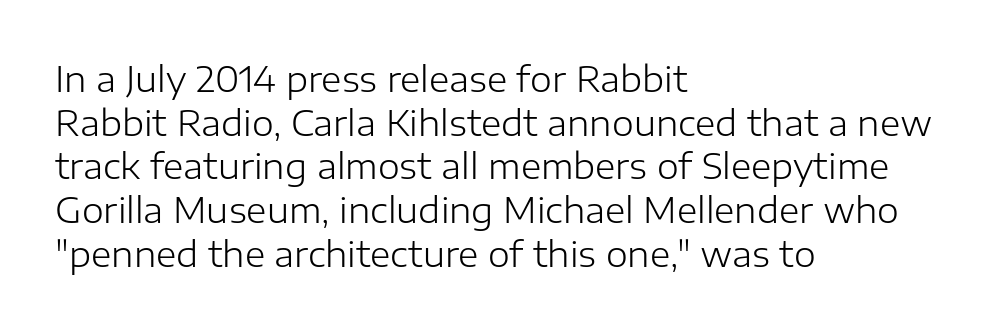
The typeface has the unassuming heft of standard copy or less. Caption: standard tracking, unaltered. A typesetter would label this face a sans. The letters stand upright; this is a roman face.
